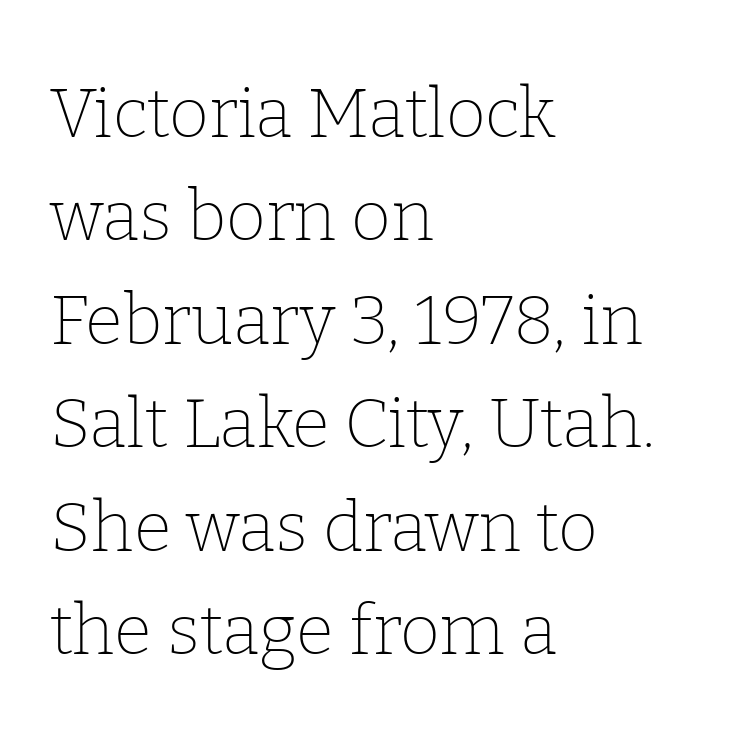
{"serif": "yes", "italic": "no", "bold": "no", "weight": "thin", "width": "normal", "stroke_contrast": "low", "x_height": "medium", "monospaced": "no", "underline": "no", "align": "left", "line_spacing": "normal", "line_spacing_ratio": 1.5, "letter_spacing": "normal", "letter_spacing_em": 0.0, "glyph_px": 69}
